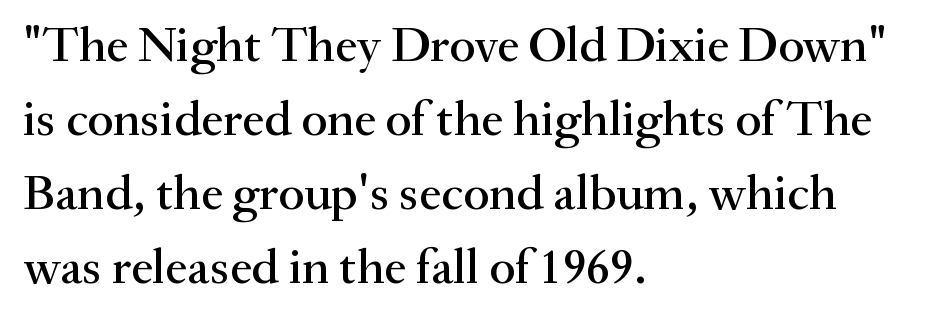
The image shows 50 px serif type, upright; set left-aligned, normal line spacing (1.48x), normal letter spacing, not underlined; medium stroke contrast and a small x-height.
